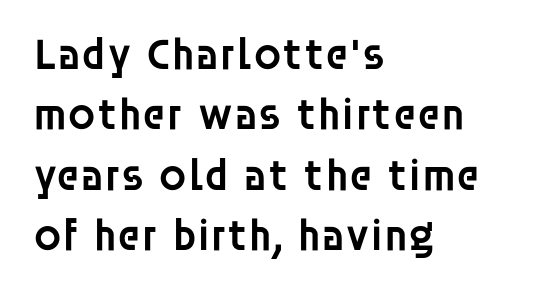
Q: Is the text bold? A: Semi-bold.
Q: Is the text italic (slanted)? A: No, it is upright.
Q: Is the typeface a serif or a sans-serif typeface? A: Sans-serif.
Q: Is the text underlined? A: No.
Q: How is the paragraph aligned? A: Left-aligned.
Q: Is the spacing between letters normal or unusually wide? A: Normal.
Q: Is the spacing between lines tight, normal or loose? A: Normal.
Q: Width (condensed, normal, or wide)? A: Normal.
Q: Stroke contrast? A: Low.
Q: x-height? A: Large.
Q: Monospaced? A: No.
